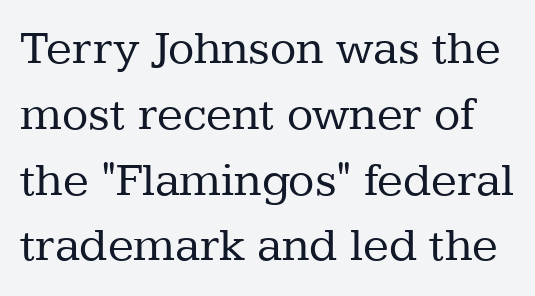
Q: Is the text bold? A: No.
Q: Is the text italic (slanted)? A: No, it is upright.
Q: Is the typeface a serif or a sans-serif typeface? A: Serif.
Q: Is the text underlined? A: No.
Q: Is the spacing between letters normal or unusually wide? A: Normal.
Q: Is the spacing between lines tight, normal or loose? A: Normal.
Q: Width (condensed, normal, or wide)? A: Normal.
Q: Stroke contrast? A: Low.
Q: x-height? A: Medium.
Q: Monospaced? A: No.
